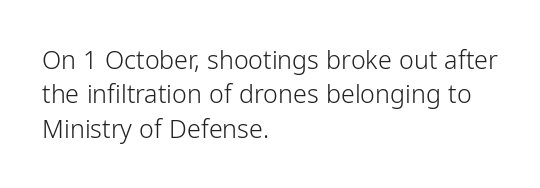
{"italic": "no", "bold": "no", "underline": "no", "align": "left", "line_spacing": "normal", "line_spacing_ratio": 1.38, "letter_spacing": "normal", "letter_spacing_em": 0.0, "glyph_px": 25}
